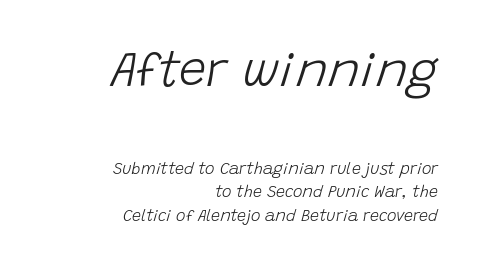
Q: Is the text bold? A: No.
Q: Is the text italic (slanted)? A: Yes, it leans right by about 15 degrees.
Q: Is the text underlined? A: No.
Q: How is the paragraph aligned? A: Right-aligned.
Q: Is the spacing between letters normal or unusually wide? A: Normal.
Q: Is the spacing between lines tight, normal or loose? A: Normal.
Q: Which block of text is set in a larger size, the first (top) or the second (bottom)? A: The first (top) one.
Q: Width (condensed, normal, or wide)? A: Normal.
Q: Stroke contrast? A: Low.
Q: x-height? A: Large.
Q: Monospaced? A: No.
